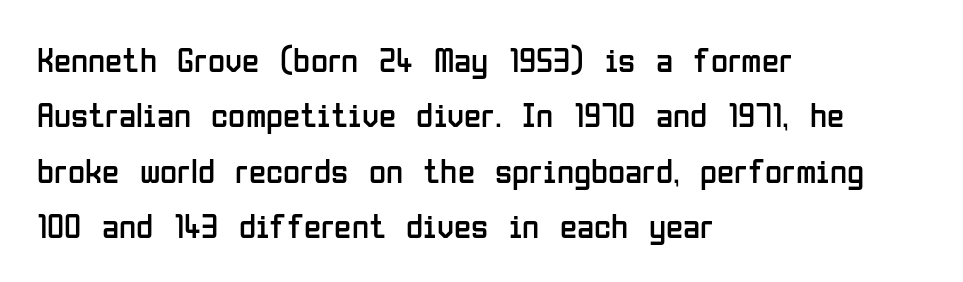
{"serif": "no", "italic": "no", "bold": "no", "weight": "regular", "width": "condensed", "stroke_contrast": "low", "x_height": "medium", "monospaced": "no", "underline": "no", "align": "left", "line_spacing": "normal", "line_spacing_ratio": 1.58, "letter_spacing": "normal", "letter_spacing_em": 0.0, "glyph_px": 35}
